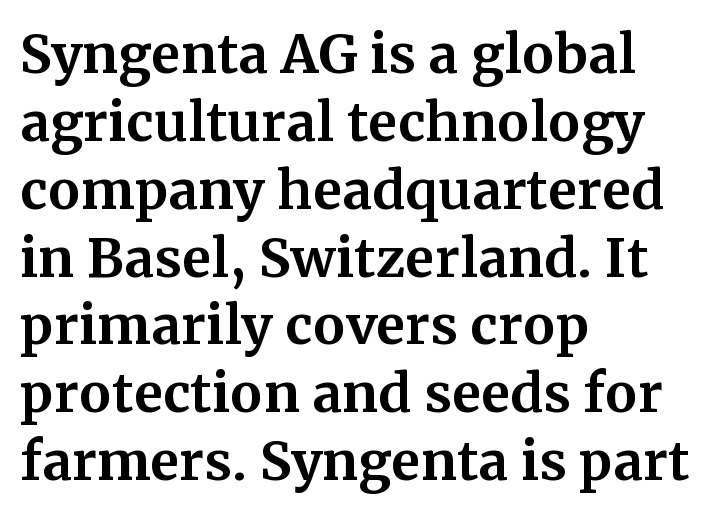
Here the designer chose a conventional face with non-uniform glyph widths. I'd call this a serif setting — the letters wear small feet. Each glyph is drawn with heavy, bold strokes. Unlike italic type, these characters show no tilt at all.
